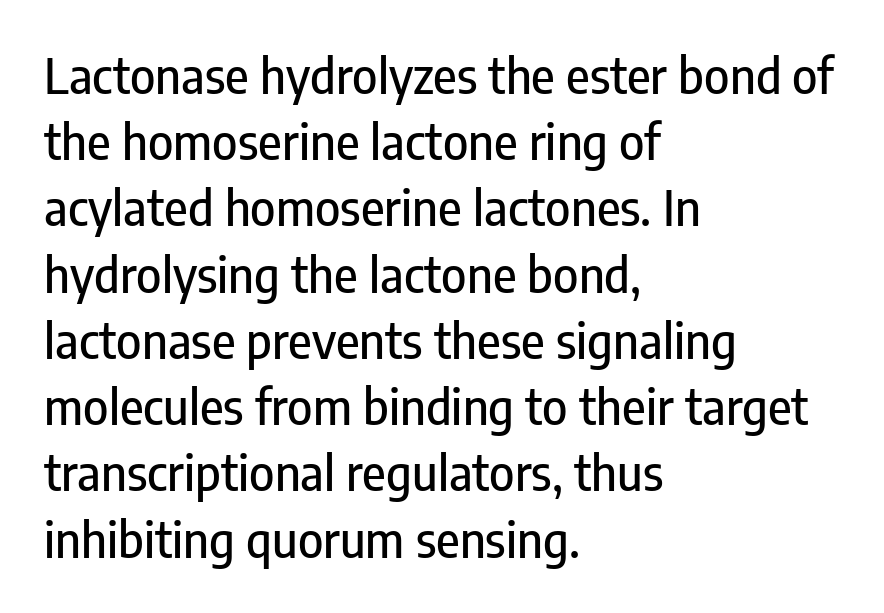
Look at the tracking — it's just the regular setting, nothing added. All the whitespace from short lines collects on the right. This sample has the flowing, uneven cadence of proportional lettering. Rendered with straight, roman letterforms. The string is rendered with underlining switched off. The face used here is a sans, in the tradition of grotesques and geometrics.
